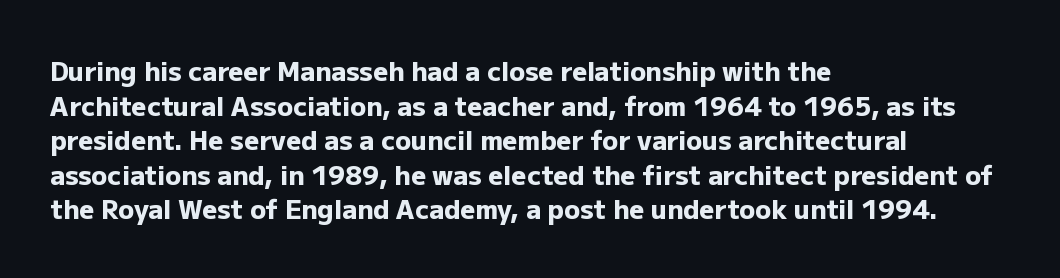
The image shows 26 px bold type, upright; set left-aligned, normal line spacing (1.33x), normal letter spacing, not underlined.
